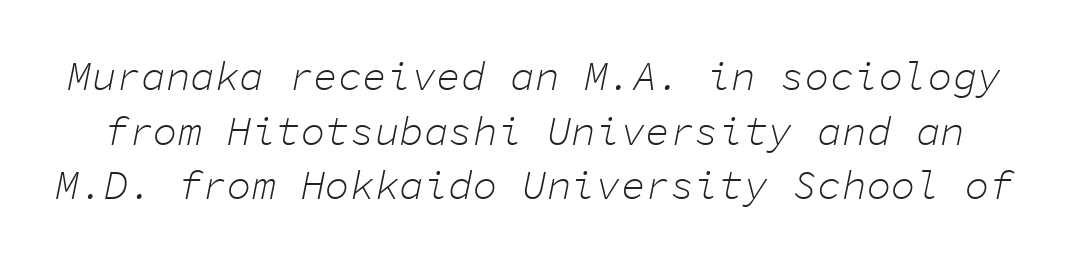
The image shows 41 px light type, italic (leaning right), monospaced; set normal line spacing (1.33x), normal letter spacing, not underlined; low stroke contrast and a medium x-height.
